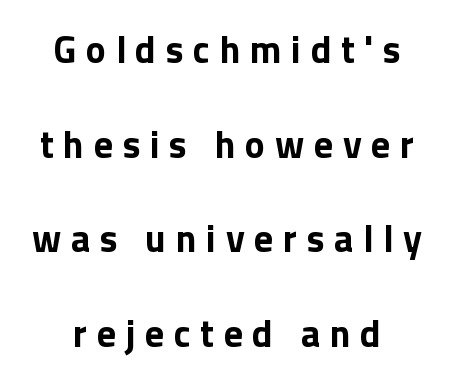
{"serif": "no", "italic": "no", "bold": "yes", "weight": "bold", "width": "normal", "x_height": "medium", "monospaced": "no", "underline": "no", "align": "center", "line_spacing": "loose", "line_spacing_ratio": 2.49, "letter_spacing": "wide", "letter_spacing_em": 0.25, "glyph_px": 38}
